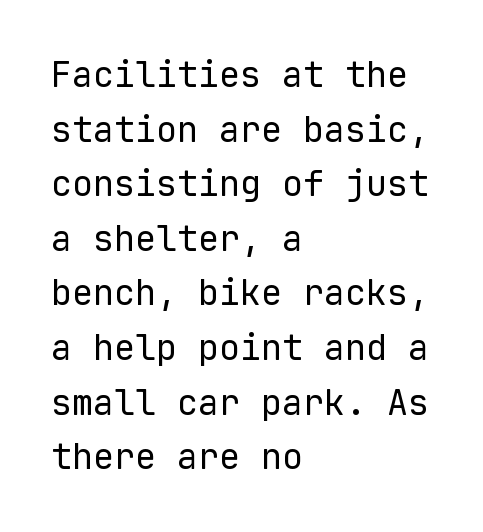
The image shows 35 px regular-weight sans-serif type, upright, monospaced; set left-aligned, normal line spacing (1.56x), normal letter spacing, not underlined; low stroke contrast and a medium x-height.
